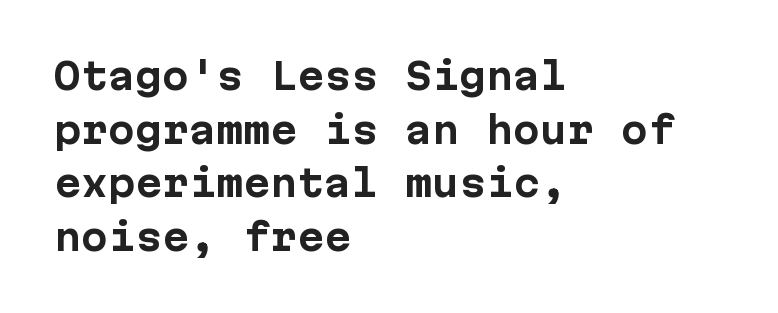
A typesetter would call this monospace, since all characters share one set width. Reading down the block, your eye returns to a fixed left position each line. Heft: maximum for text — a bold. Is the letter spacing exaggerated? No — it looks like the ordinary default. If you drew a line through each stem, it would be perfectly vertical. A sans-serif font was chosen for this passage.
